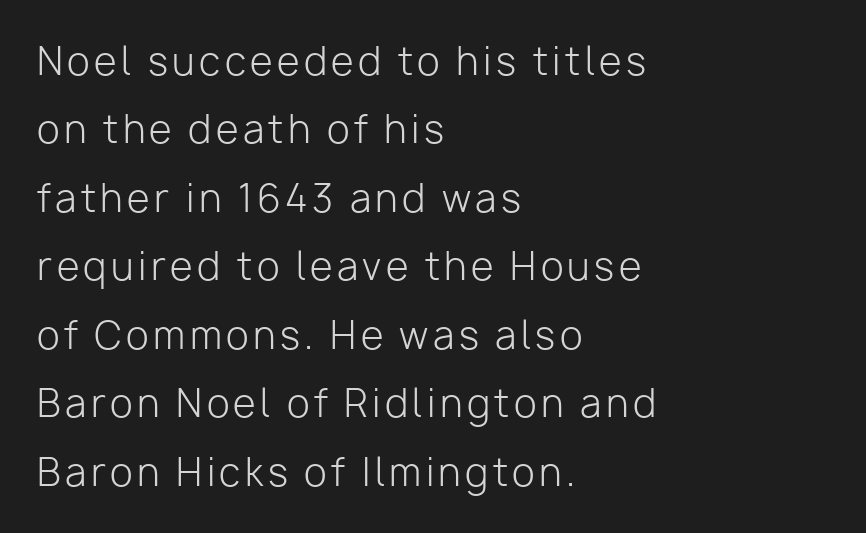
Q: Is the text bold? A: No.
Q: Is the text italic (slanted)? A: No, it is upright.
Q: Is the typeface a serif or a sans-serif typeface? A: Sans-serif.
Q: Is the text underlined? A: No.
Q: How is the paragraph aligned? A: Left-aligned.
Q: Width (condensed, normal, or wide)? A: Normal.
Q: Stroke contrast? A: Low.
Q: x-height? A: Medium.
Q: Monospaced? A: No.
